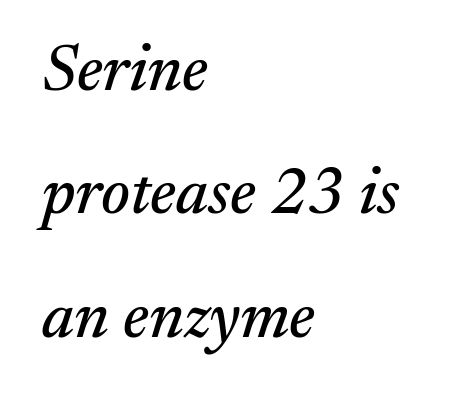
The image shows 65 px serif type, italic (leaning right); set left-aligned, loose line spacing (1.9x), normal letter spacing, not underlined; medium stroke contrast and a medium x-height.
